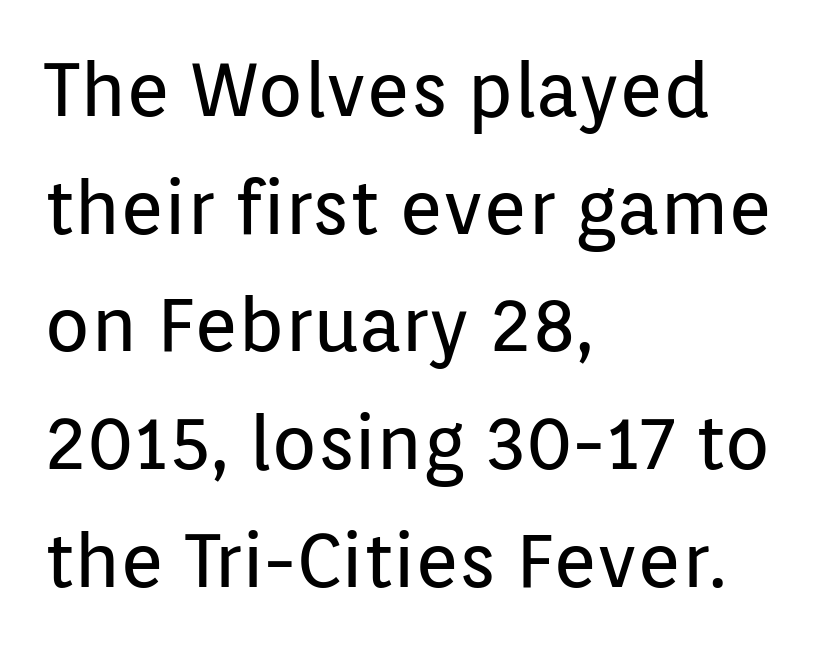
Tall strokes in this sample are plumb rather than angled. A bare baseline throughout the passage. The font family rendered here belongs to the sans-serif group. Students, note that the glyphs here touch the page at normal intervals.
